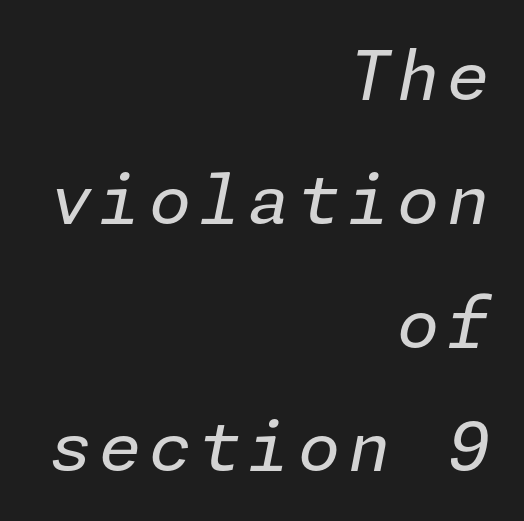
The image shows 68 px regular-weight type, italic (leaning right); set right-aligned, line spacing 1.82x, not underlined; low stroke contrast and a medium x-height.
